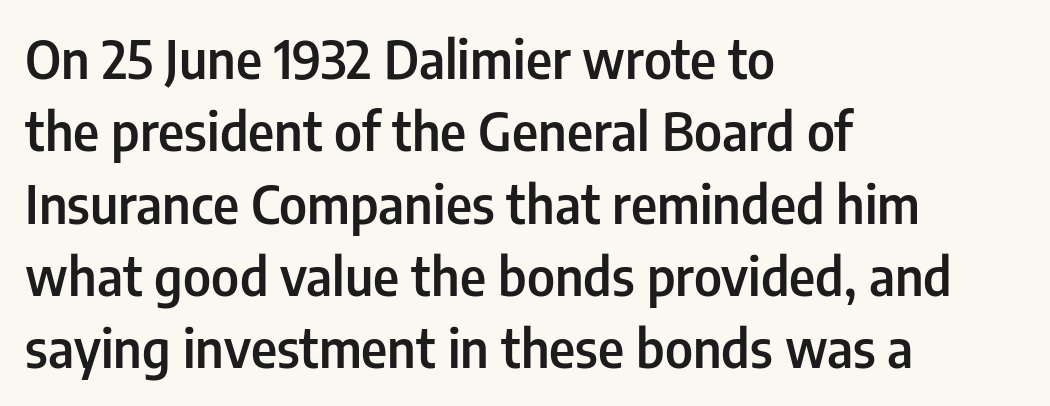
{"serif": "no", "italic": "no", "bold": "semi", "weight": "semibold", "width": "condensed", "stroke_contrast": "low", "x_height": "medium", "monospaced": "no", "underline": "no", "align": "left", "line_spacing": "normal", "line_spacing_ratio": 1.39, "letter_spacing": "normal", "letter_spacing_em": 0.0, "glyph_px": 52}
